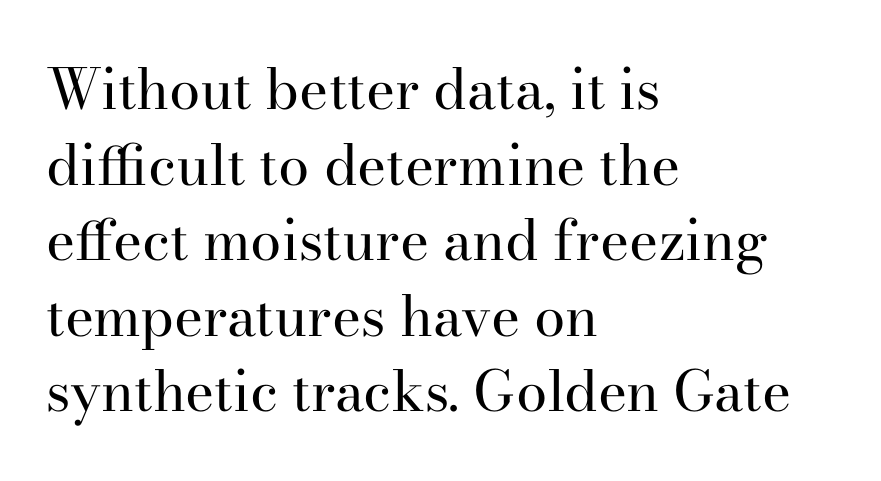
Q: Is the text bold? A: No.
Q: Is the text italic (slanted)? A: No, it is upright.
Q: Is the typeface a serif or a sans-serif typeface? A: Serif.
Q: Is the text underlined? A: No.
Q: How is the paragraph aligned? A: Left-aligned.
Q: Is the spacing between letters normal or unusually wide? A: Normal.
Q: Is the spacing between lines tight, normal or loose? A: Normal.
Q: Width (condensed, normal, or wide)? A: Normal.
Q: Stroke contrast? A: High.
Q: x-height? A: Small.
Q: Monospaced? A: No.
